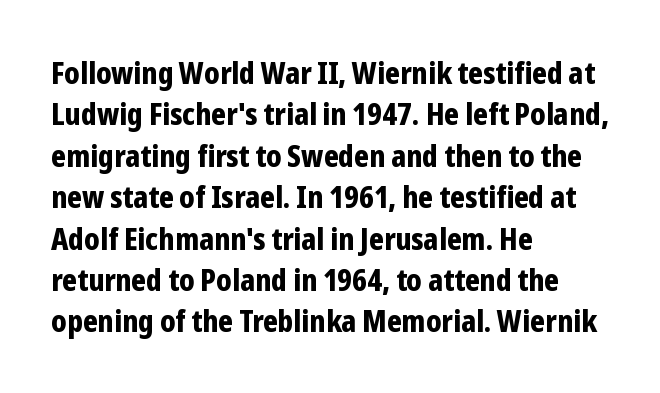
Q: Is the text bold? A: Yes.
Q: Is the text italic (slanted)? A: No, it is upright.
Q: Is the typeface a serif or a sans-serif typeface? A: Sans-serif.
Q: Is the text underlined? A: No.
Q: How is the paragraph aligned? A: Left-aligned.
Q: Is the spacing between letters normal or unusually wide? A: Normal.
Q: Is the spacing between lines tight, normal or loose? A: Normal.
Q: Width (condensed, normal, or wide)? A: Condensed.
Q: Stroke contrast? A: Low.
Q: x-height? A: Medium.
Q: Monospaced? A: No.
